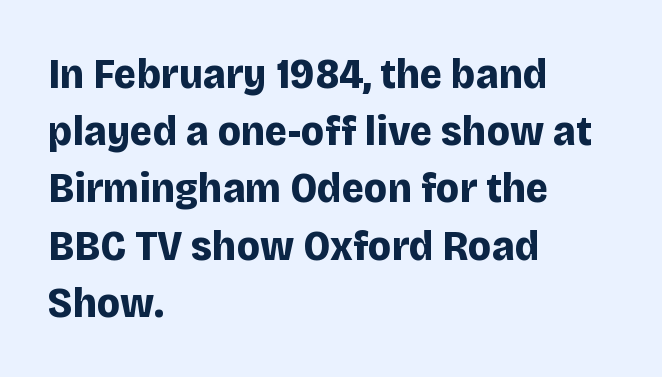
Are there feet on the stems? There aren't — it's a sans. Do the letters lean? They stand straight. Compared with typical body copy, the letter spacing here is the same. The passage shown stacks its lines at a standard gap. This sample has the flowing, uneven cadence of proportional lettering.
